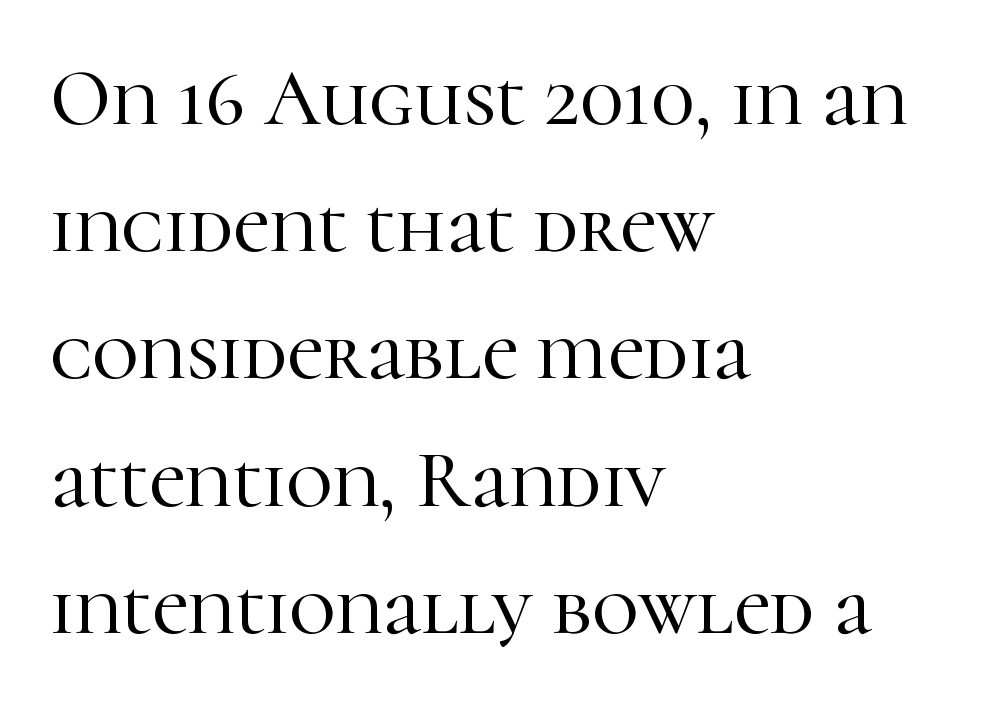
Casual observation: everything's shoved over to the left. Note the varied advance widths — an 'i' is clearly narrower than an 'm'. Ordinary non-slanted type is in use. Check under the words: just untouched page.
